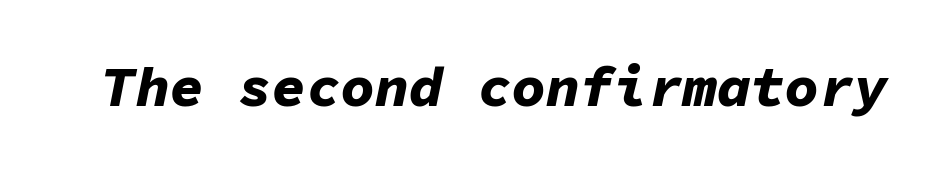
The image shows 57 px bold type, italic (leaning right), monospaced; set normal letter spacing, not underlined; low stroke contrast and a medium x-height.
